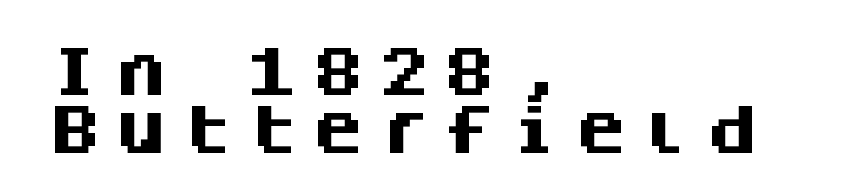
To sum up the face: it is a sans, with no serifs. Characters remain perfectly vertical along every line. The face used here is monospaced, like something from a code editor. This block would grow much taller if given ordinary leading; it's compressed now. Emphasis by weight is at full strength: bold. The horizontal fit of the characters is loose and conspicuously gappy.
